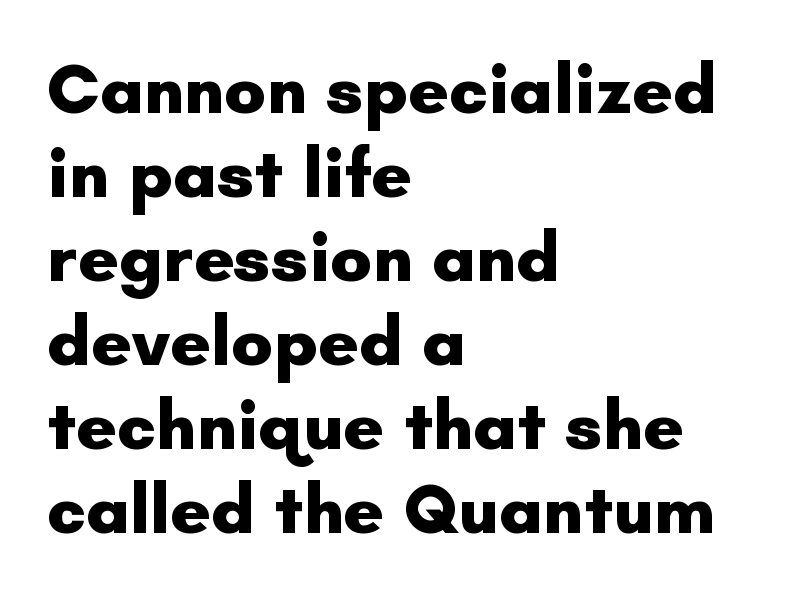
The image shows 70 px heavy sans-serif type, upright; set left-aligned, line spacing 1.2x, normal letter spacing, not underlined; low stroke contrast and a small x-height.
